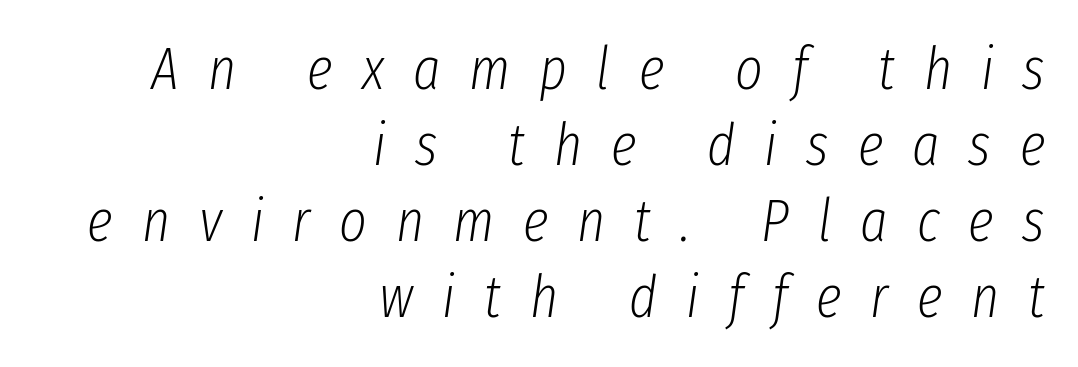
{"italic": "yes", "lean": "right", "slant_degrees": 8, "bold": "no", "weight": "light", "width": "condensed", "stroke_contrast": "low", "x_height": "medium", "monospaced": "no", "underline": "no", "align": "right", "line_spacing": "normal", "line_spacing_ratio": 1.29, "letter_spacing": "wide", "letter_spacing_em": 0.49, "glyph_px": 59}
